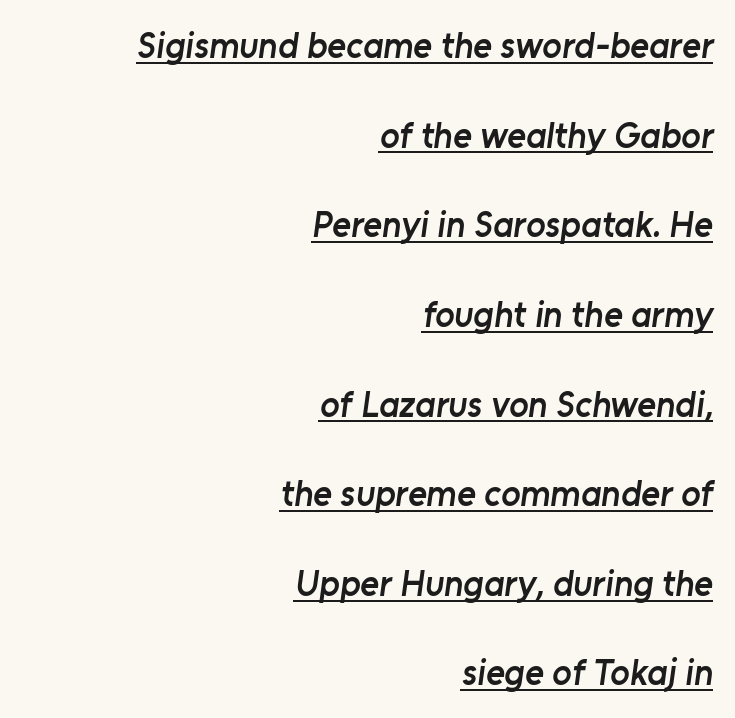
The image shows 36 px semibold sans-serif type; set right-aligned, loose line spacing (2.49x), normal letter spacing, underlined; low stroke contrast and a medium x-height.
